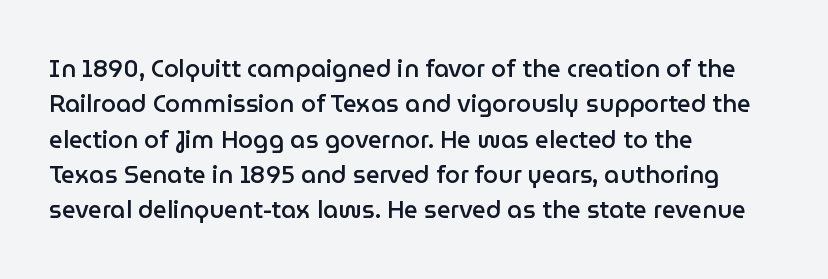
A fair bit of extra ink — the face is semibold, not bold. A roman cut, with each character standing at attention. The ragged edge is on the right, which tells us the setting is flush left. Leading: standard. The area under the type is left untouched.
